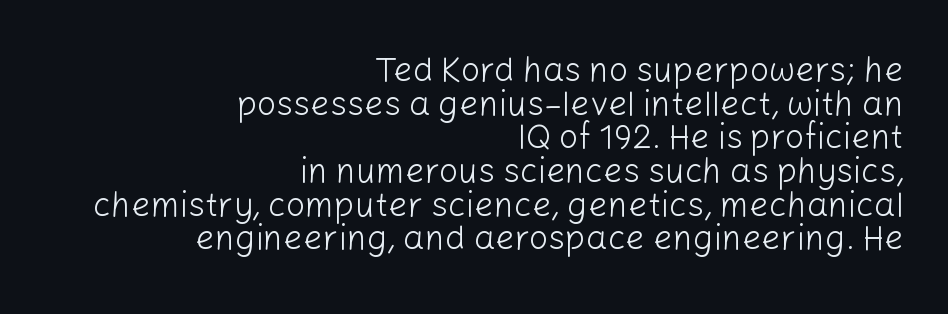
The image shows 34 px light sans-serif type, upright; set right-aligned, tight line spacing (0.99x), normal letter spacing, not underlined; low stroke contrast and a medium x-height.
